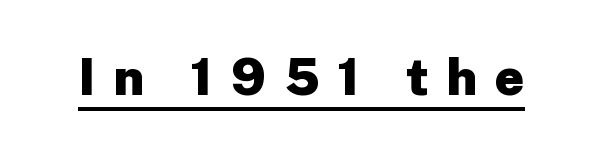
Heft: maximum for text — a bold. Stroke terminals: plain, sans-serif. You can tell it's not italic because the verticals are truly vertical. Letter spacing: wide.
